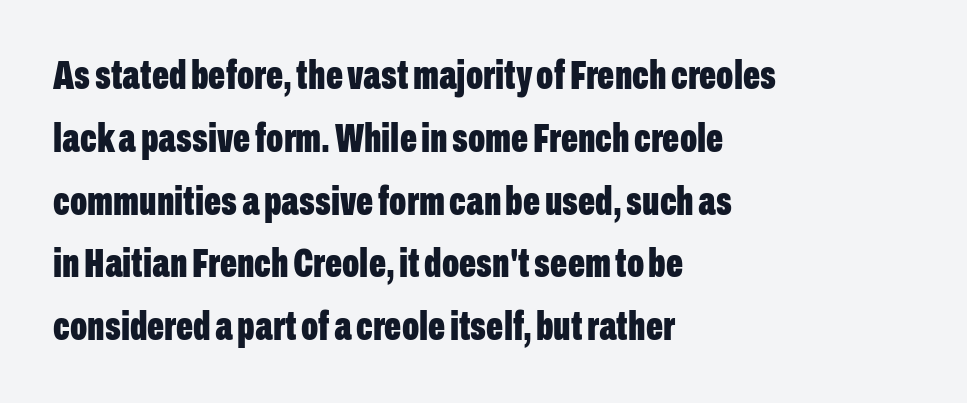
{"serif": "no", "italic": "no", "bold": "yes", "weight": "bold", "width": "condensed", "stroke_contrast": "low", "x_height": "medium", "monospaced": "no", "underline": "no", "align": "left", "line_spacing": "normal", "line_spacing_ratio": 1.57, "letter_spacing": "normal", "letter_spacing_em": 0.0, "glyph_px": 40}
